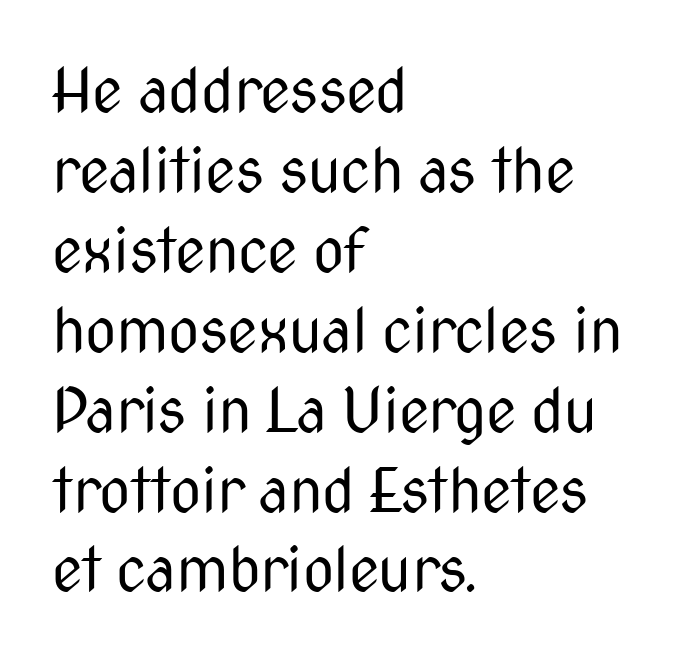
Q: Is the text bold? A: No.
Q: Is the text italic (slanted)? A: No, it is upright.
Q: Is the typeface a serif or a sans-serif typeface? A: Sans-serif.
Q: Is the text underlined? A: No.
Q: How is the paragraph aligned? A: Left-aligned.
Q: Is the spacing between letters normal or unusually wide? A: Normal.
Q: Is the spacing between lines tight, normal or loose? A: Normal.
Q: Width (condensed, normal, or wide)? A: Condensed.
Q: Stroke contrast? A: Medium.
Q: x-height? A: Medium.
Q: Monospaced? A: No.
